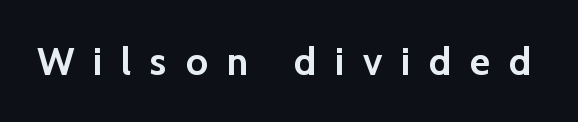
{"serif": "no", "italic": "no", "bold": "yes", "weight": "semibold", "width": "normal", "stroke_contrast": "low", "x_height": "medium", "monospaced": "no", "underline": "no", "letter_spacing": "wide", "letter_spacing_em": 0.48, "glyph_px": 39}
